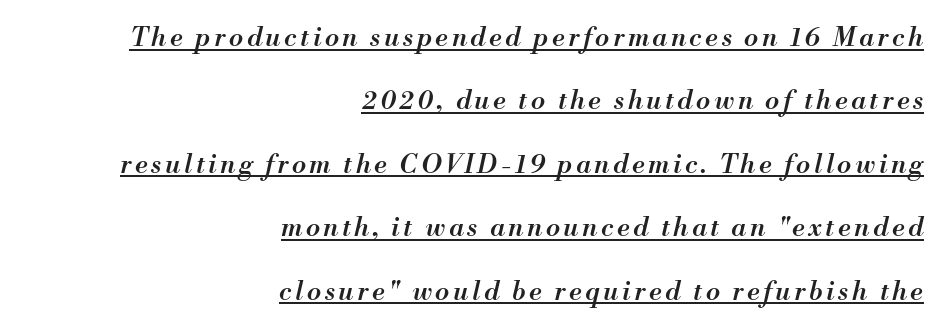
The image shows 26 px text type, italic (leaning right); set right-aligned, loose line spacing (2.44x), underlined.
